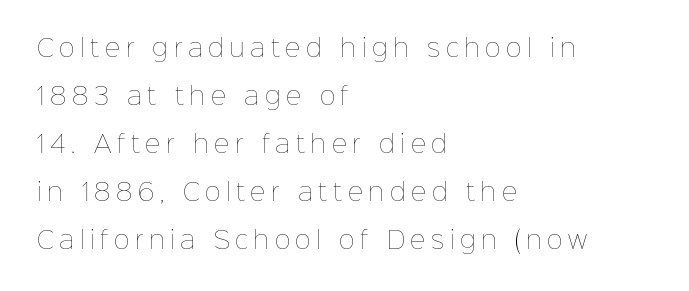
Q: Is the text bold? A: No.
Q: Is the text italic (slanted)? A: No, it is upright.
Q: Is the text underlined? A: No.
Q: How is the paragraph aligned? A: Left-aligned.
Q: Is the spacing between letters normal or unusually wide? A: Unusually wide.
Q: Is the spacing between lines tight, normal or loose? A: Loose.
